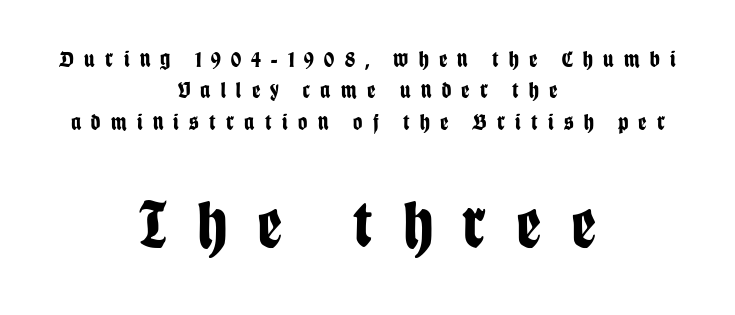
The image shows 68 px bold, condensed sans-serif type, upright; set centered, normal line spacing (1.36x), unusually wide letter spacing (+0.45 em), not underlined; the second (bottom) block is 2.96x larger; low stroke contrast and a large x-height.
